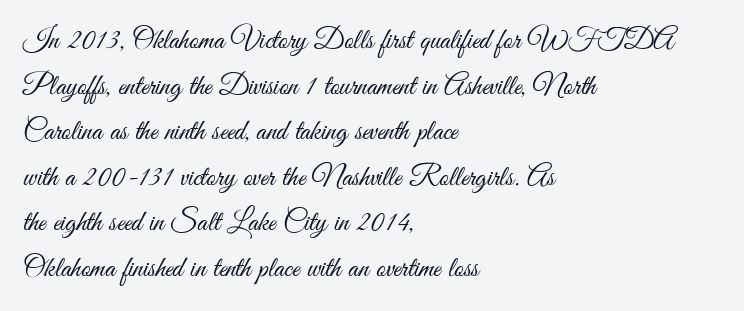
{"serif": "no", "bold": "no", "weight": "light", "width": "condensed", "stroke_contrast": "medium", "x_height": "small", "monospaced": "no", "underline": "no", "align": "left", "line_spacing": "normal", "line_spacing_ratio": 1.57, "letter_spacing": "normal", "letter_spacing_em": 0.0, "glyph_px": 29}
